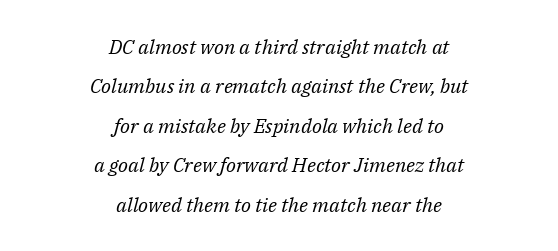
{"italic": "yes", "lean": "right", "slant_degrees": 14, "bold": "no", "underline": "no", "align": "center", "line_spacing": "loose", "line_spacing_ratio": 1.97, "letter_spacing": "normal", "letter_spacing_em": 0.0, "glyph_px": 20}
